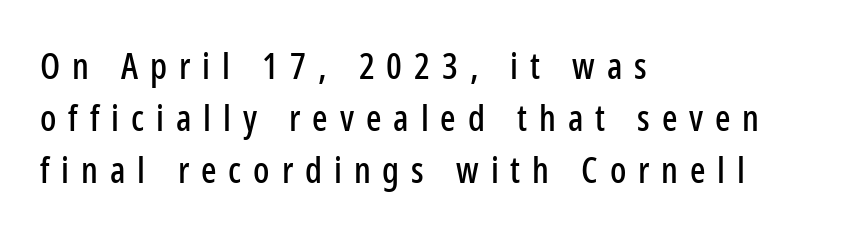
{"serif": "no", "italic": "no", "width": "condensed", "stroke_contrast": "low", "x_height": "medium", "monospaced": "no", "underline": "no", "align": "left", "line_spacing": "normal", "line_spacing_ratio": 1.45, "letter_spacing": "wide", "letter_spacing_em": 0.33, "glyph_px": 36}
